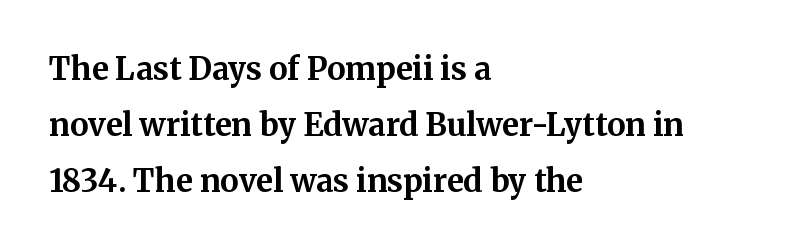
Q: Is the text bold? A: Yes.
Q: Is the text italic (slanted)? A: No, it is upright.
Q: Is the typeface a serif or a sans-serif typeface? A: Serif.
Q: Is the text underlined? A: No.
Q: How is the paragraph aligned? A: Left-aligned.
Q: Is the spacing between letters normal or unusually wide? A: Normal.
Q: Width (condensed, normal, or wide)? A: Normal.
Q: Stroke contrast? A: Medium.
Q: x-height? A: Medium.
Q: Monospaced? A: No.
